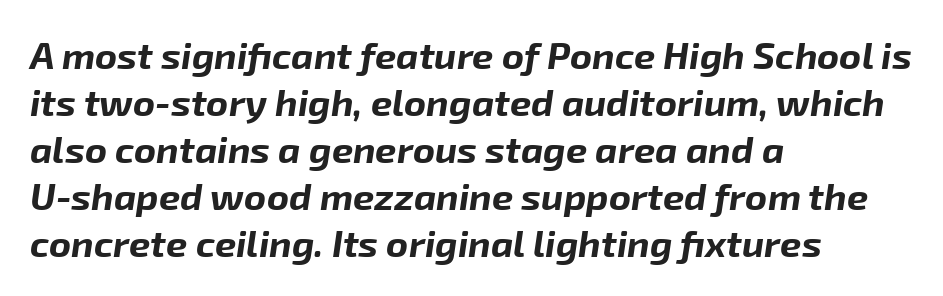
{"italic": "yes", "lean": "right", "slant_degrees": 8, "bold": "yes", "weight": "bold", "width": "normal", "stroke_contrast": "low", "x_height": "medium", "monospaced": "no", "underline": "no", "align": "left", "line_spacing_ratio": 1.24, "letter_spacing": "normal", "letter_spacing_em": 0.0, "glyph_px": 38}
